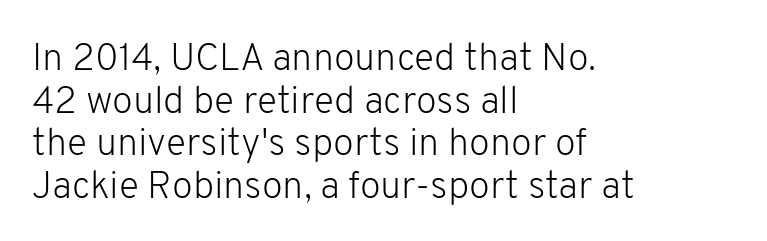
Q: Is the text bold? A: No.
Q: Is the text italic (slanted)? A: No, it is upright.
Q: Is the typeface a serif or a sans-serif typeface? A: Sans-serif.
Q: Is the text underlined? A: No.
Q: How is the paragraph aligned? A: Left-aligned.
Q: Is the spacing between letters normal or unusually wide? A: Normal.
Q: Is the spacing between lines tight, normal or loose? A: Tight.
Q: Width (condensed, normal, or wide)? A: Normal.
Q: Stroke contrast? A: Low.
Q: x-height? A: Medium.
Q: Monospaced? A: No.
